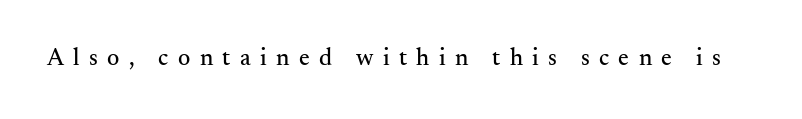
Words float on clear page, feet unadorned. Posture: straight, roman, zero tilt. This sample uses expanded letter spacing, leaving extra air between glyphs.
